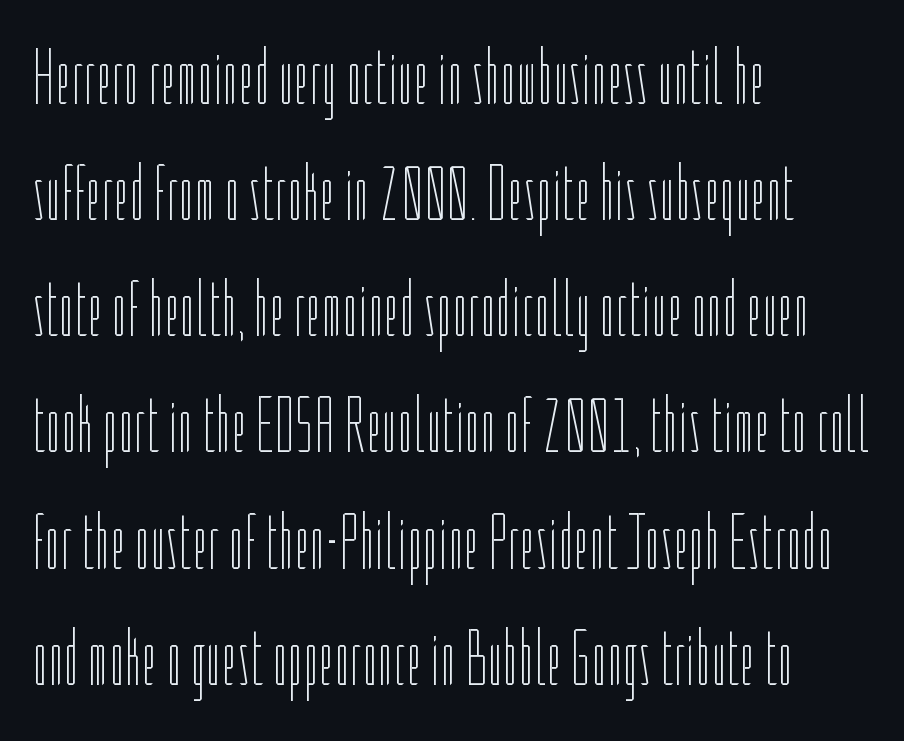
Leading: standard. Posture: straight, roman, zero tilt. Words float on clear page, feet unadorned. Tracking value appears to be zero — textbook default spacing. Proportional: the letters do not fall into vertical columns. The typeface has the unassuming heft of standard copy or less.
